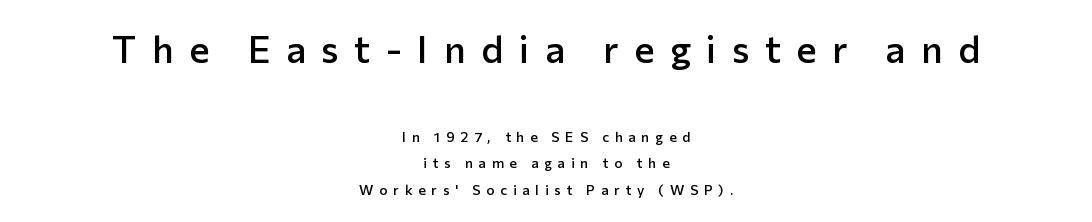
{"serif": "no", "italic": "no", "bold": "semi", "weight": "semibold", "width": "normal", "stroke_contrast": "low", "x_height": "medium", "monospaced": "no", "underline": "no", "align": "center", "line_spacing": "loose", "line_spacing_ratio": 1.9, "letter_spacing": "wide", "letter_spacing_em": 0.41, "larger_block": "first", "size_ratio": 2.71, "glyph_px": 38}
